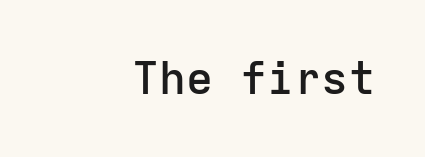
The image shows 45 px semibold sans-serif type, upright, monospaced; set right-aligned, normal letter spacing, not underlined; low stroke contrast and a medium x-height.
